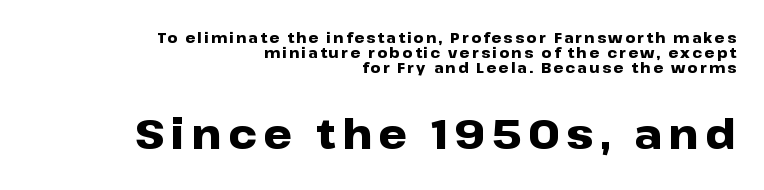
{"serif": "no", "italic": "no", "bold": "yes", "weight": "heavy", "width": "wide", "stroke_contrast": "low", "x_height": "medium", "monospaced": "no", "underline": "no", "align": "right", "line_spacing": "tight", "line_spacing_ratio": 1.06, "larger_block": "second", "size_ratio": 2.93, "glyph_px": 41}
